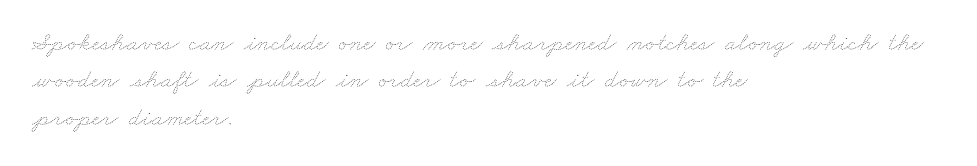
{"bold": "no", "underline": "no", "align": "left", "line_spacing": "normal", "line_spacing_ratio": 1.44, "letter_spacing": "normal", "letter_spacing_em": 0.0, "glyph_px": 26}
